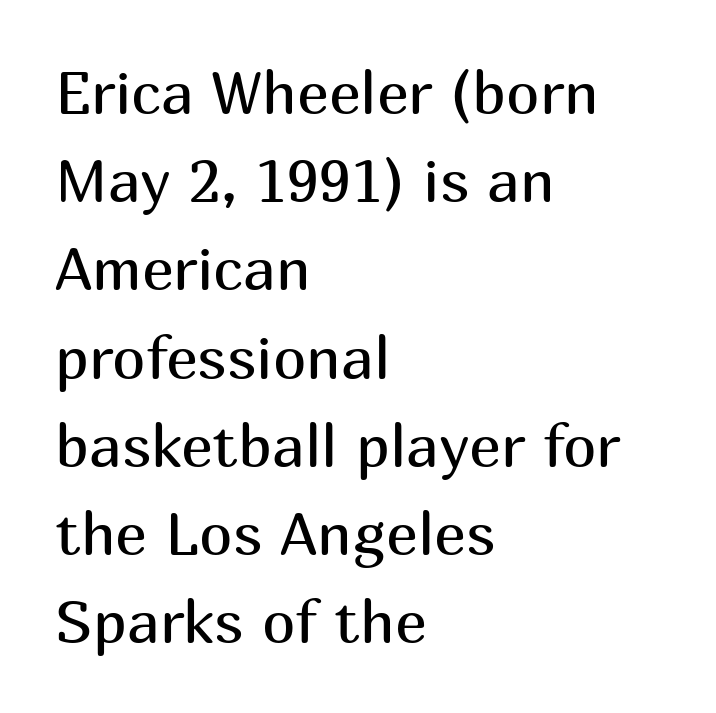
The image shows 60 px regular-weight sans-serif type, upright; set left-aligned, normal line spacing (1.47x), normal letter spacing, not underlined; medium stroke contrast and a medium x-height.
